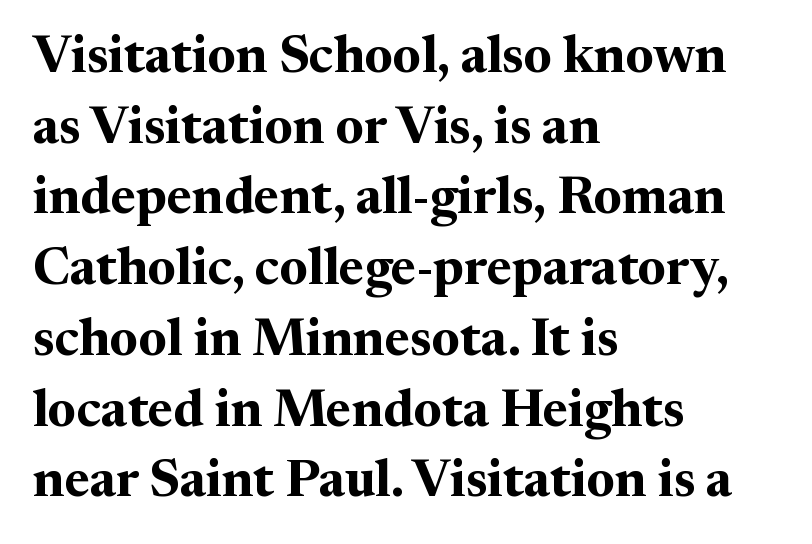
{"serif": "yes", "italic": "no", "bold": "yes", "weight": "bold", "width": "normal", "stroke_contrast": "medium", "x_height": "medium", "monospaced": "no", "underline": "no", "align": "left", "line_spacing": "normal", "line_spacing_ratio": 1.36, "letter_spacing": "normal", "letter_spacing_em": 0.0, "glyph_px": 52}
